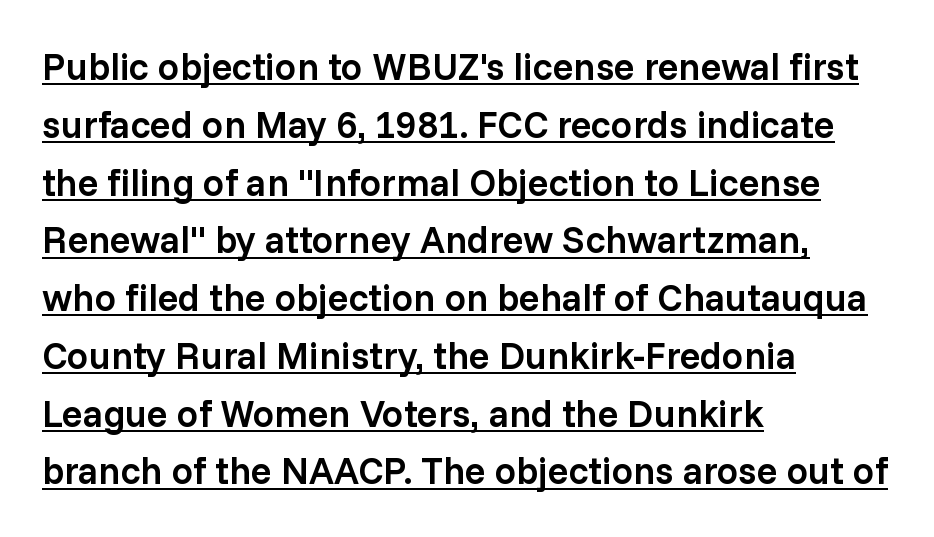
Q: Is the text bold? A: Semi-bold.
Q: Is the text italic (slanted)? A: No, it is upright.
Q: Is the typeface a serif or a sans-serif typeface? A: Sans-serif.
Q: Is the text underlined? A: Yes.
Q: How is the paragraph aligned? A: Left-aligned.
Q: Is the spacing between letters normal or unusually wide? A: Normal.
Q: Is the spacing between lines tight, normal or loose? A: Normal.
Q: Width (condensed, normal, or wide)? A: Normal.
Q: Stroke contrast? A: Low.
Q: x-height? A: Medium.
Q: Monospaced? A: No.
